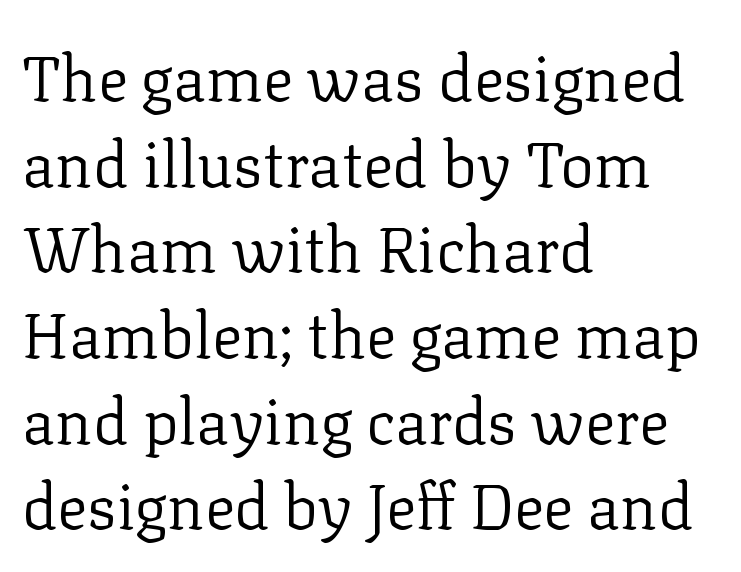
Q: Is the text bold? A: No.
Q: Is the text italic (slanted)? A: No, it is upright.
Q: Is the typeface a serif or a sans-serif typeface? A: Serif.
Q: Is the text underlined? A: No.
Q: How is the paragraph aligned? A: Left-aligned.
Q: Is the spacing between letters normal or unusually wide? A: Normal.
Q: Is the spacing between lines tight, normal or loose? A: Normal.
Q: Width (condensed, normal, or wide)? A: Normal.
Q: Stroke contrast? A: Low.
Q: x-height? A: Medium.
Q: Monospaced? A: No.
